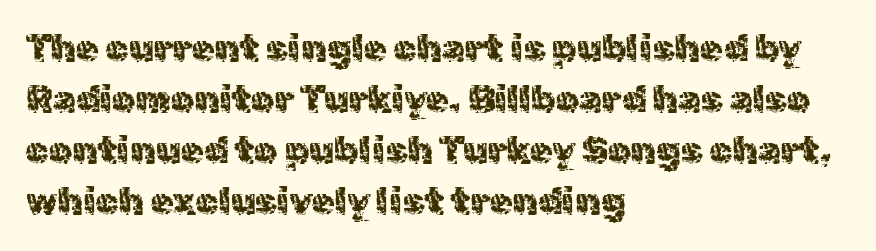
Q: Is the text bold? A: No.
Q: Is the text italic (slanted)? A: No, it is upright.
Q: Is the typeface a serif or a sans-serif typeface? A: Sans-serif.
Q: Is the text underlined? A: No.
Q: How is the paragraph aligned? A: Left-aligned.
Q: Is the spacing between letters normal or unusually wide? A: Normal.
Q: Is the spacing between lines tight, normal or loose? A: Normal.
Q: Width (condensed, normal, or wide)? A: Normal.
Q: x-height? A: Medium.
Q: Monospaced? A: No.
